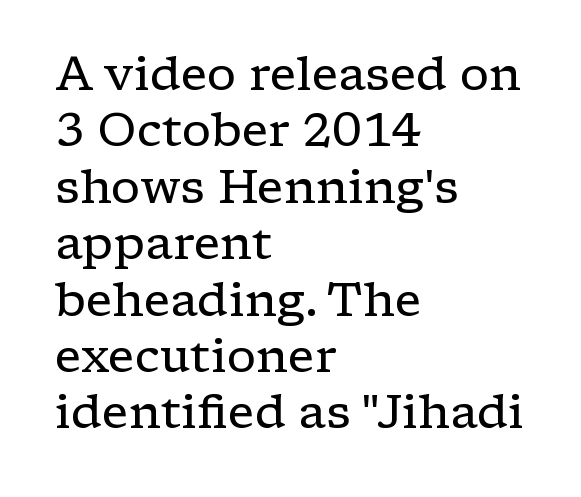
The image shows 47 px regular-weight, wide serif type, upright; set left-aligned, line spacing 1.2x, normal letter spacing, not underlined; low stroke contrast and a medium x-height.
